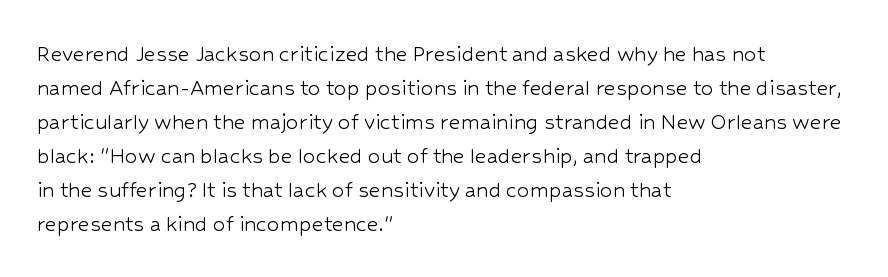
The image shows 25 px text type, upright; set left-aligned, normal line spacing (1.36x), normal letter spacing, not underlined.
